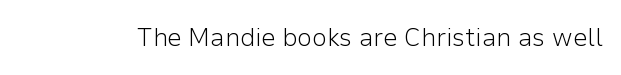
{"italic": "no", "bold": "no", "underline": "no", "letter_spacing": "normal", "letter_spacing_em": 0.0, "glyph_px": 26}
